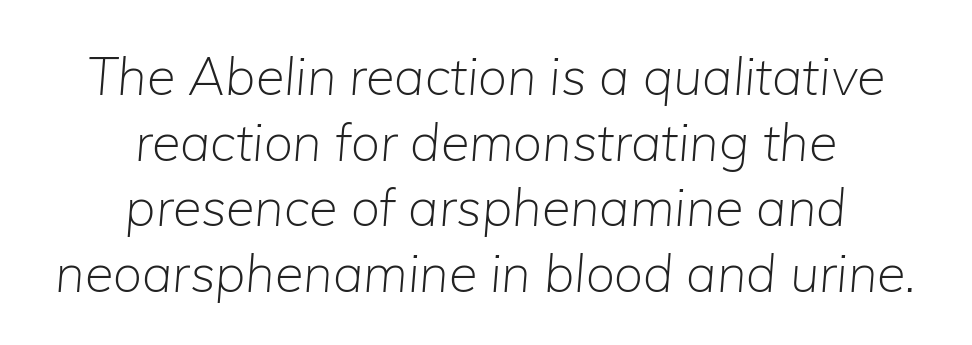
The image shows 52 px light type, italic (leaning right); set centered, normal line spacing (1.26x), normal letter spacing, not underlined; low stroke contrast and a medium x-height.
